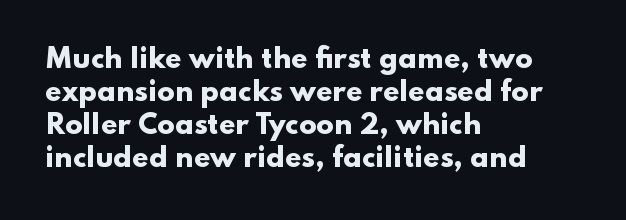
The image shows 26 px bold type, upright; set left-aligned, normal line spacing (1.27x), normal letter spacing, not underlined.
